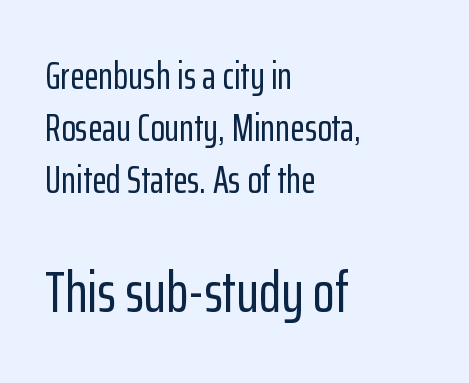
Is this a fixed-width face? No — the glyphs have proportional, varying widths. The block of text has a typical density, with ordinary space between rows. Clear beneath every line of the passage. Is there any slant? The stems are plumb.
